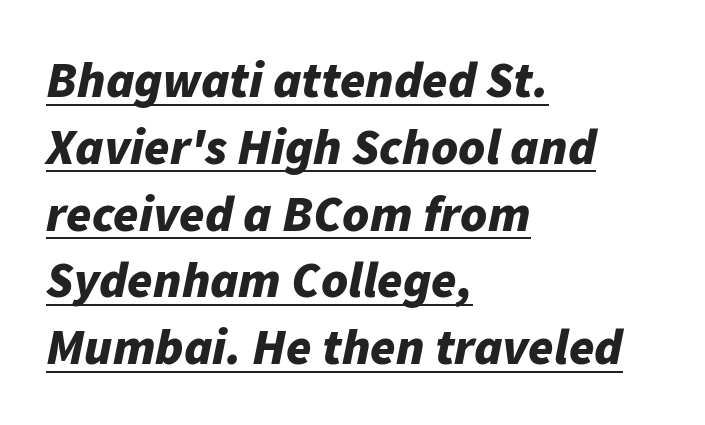
The image shows 51 px bold type, italic (leaning right); set left-aligned, normal line spacing (1.31x), normal letter spacing, underlined; low stroke contrast and a medium x-height.
